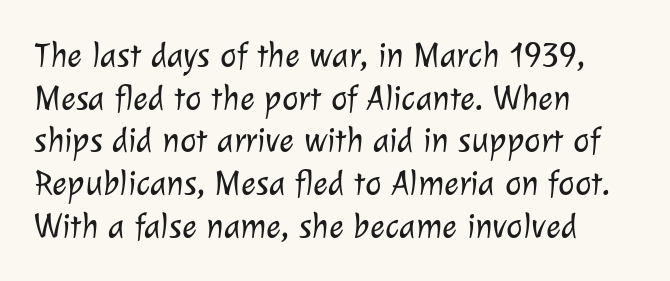
Q: Is the text bold? A: No.
Q: Is the typeface a serif or a sans-serif typeface? A: Sans-serif.
Q: Is the text underlined? A: No.
Q: How is the paragraph aligned? A: Left-aligned.
Q: Is the spacing between letters normal or unusually wide? A: Normal.
Q: Width (condensed, normal, or wide)? A: Normal.
Q: Stroke contrast? A: Low.
Q: x-height? A: Medium.
Q: Monospaced? A: No.
